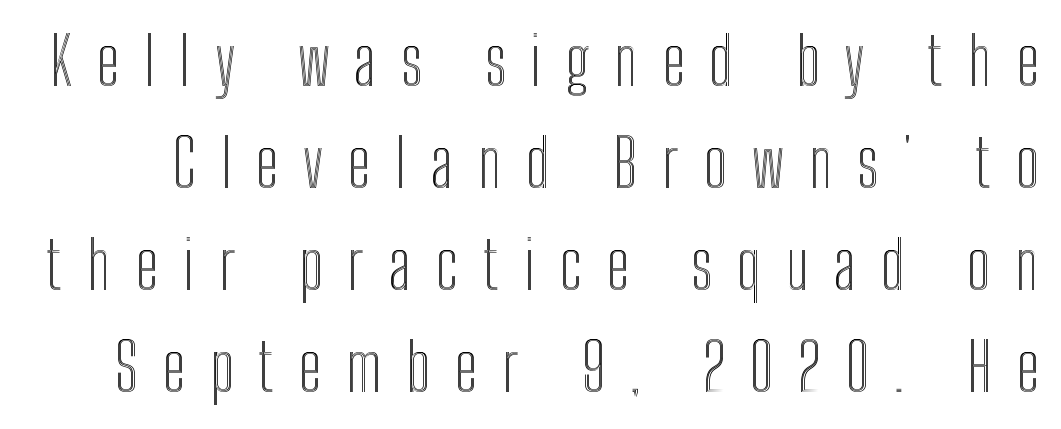
{"italic": "no", "width": "condensed", "x_height": "medium", "monospaced": "no", "underline": "no", "line_spacing": "normal", "line_spacing_ratio": 1.57, "letter_spacing": "wide", "letter_spacing_em": 0.38, "glyph_px": 65}
